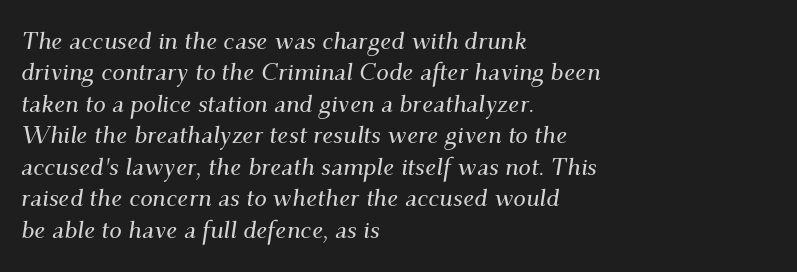
The image shows 25 px text type, italic (leaning right); set left-aligned, normal line spacing (1.26x), normal letter spacing, not underlined.
